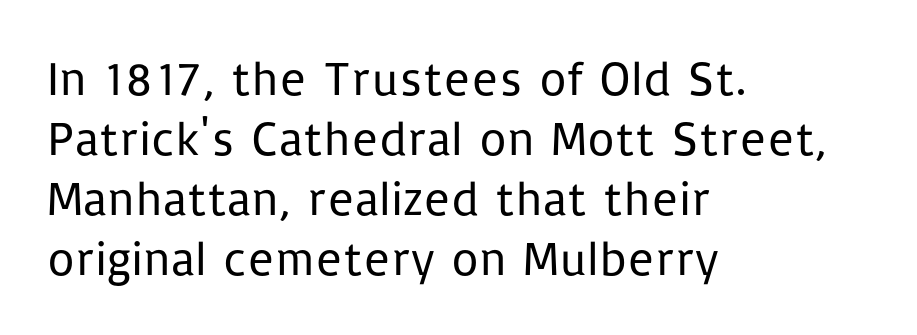
The image shows 48 px regular-weight sans-serif type, upright; set left-aligned, normal line spacing (1.25x), normal letter spacing, not underlined; low stroke contrast and a medium x-height.
